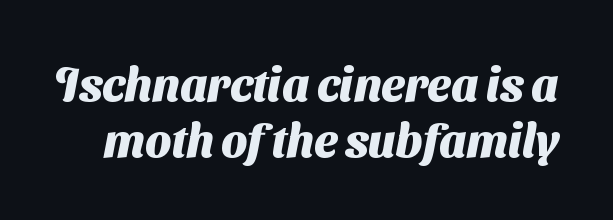
Examine the stroke ends and you'll find no serifs. On the weight axis this lands at bold, roughly 700. The rendering uses natural spacing where letterforms have individual widths. Compared with typical body copy, the letter spacing here is the same.
